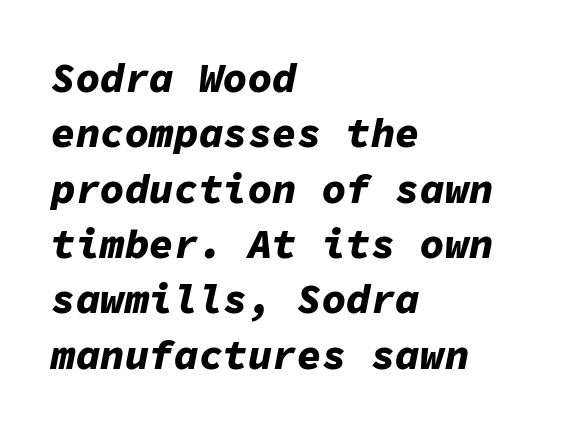
Q: Is the text bold? A: Yes.
Q: Is the text italic (slanted)? A: Yes, it leans right by about 11 degrees.
Q: Is the text underlined? A: No.
Q: How is the paragraph aligned? A: Left-aligned.
Q: Is the spacing between letters normal or unusually wide? A: Normal.
Q: Is the spacing between lines tight, normal or loose? A: Normal.
Q: Width (condensed, normal, or wide)? A: Normal.
Q: Stroke contrast? A: Low.
Q: x-height? A: Medium.
Q: Monospaced? A: Yes.
